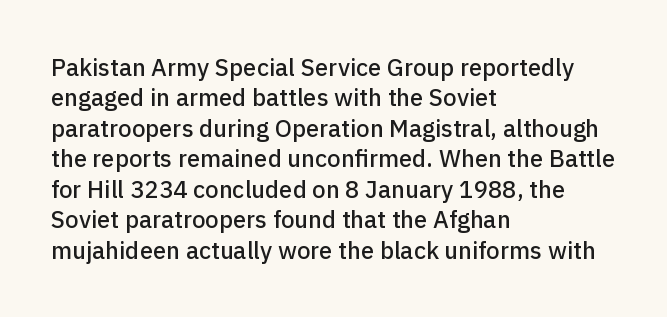
Unmarked baselines from the first word to the last. Short and long lines alike share a common starting point at left. The horizontal fit of the characters is conventional and even. Leading matches the norm, producing a regular column. In terms of posture, this sample is upright.
